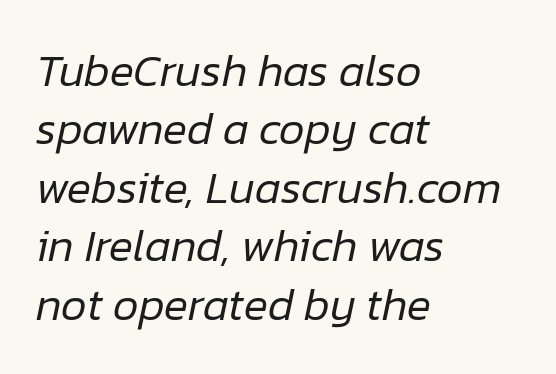
{"italic": "yes", "lean": "right", "slant_degrees": 12, "bold": "no", "weight": "regular", "width": "normal", "stroke_contrast": "low", "x_height": "medium", "monospaced": "no", "underline": "no", "align": "left", "line_spacing": "normal", "line_spacing_ratio": 1.3, "letter_spacing": "normal", "letter_spacing_em": 0.0, "glyph_px": 45}
